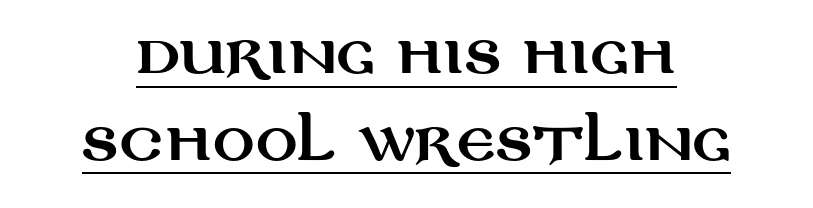
{"serif": "no", "italic": "no", "width": "wide", "stroke_contrast": "medium", "x_height": "large", "monospaced": "no", "underline": "yes", "line_spacing": "normal", "line_spacing_ratio": 1.67, "letter_spacing": "normal", "letter_spacing_em": 0.0, "glyph_px": 52}
